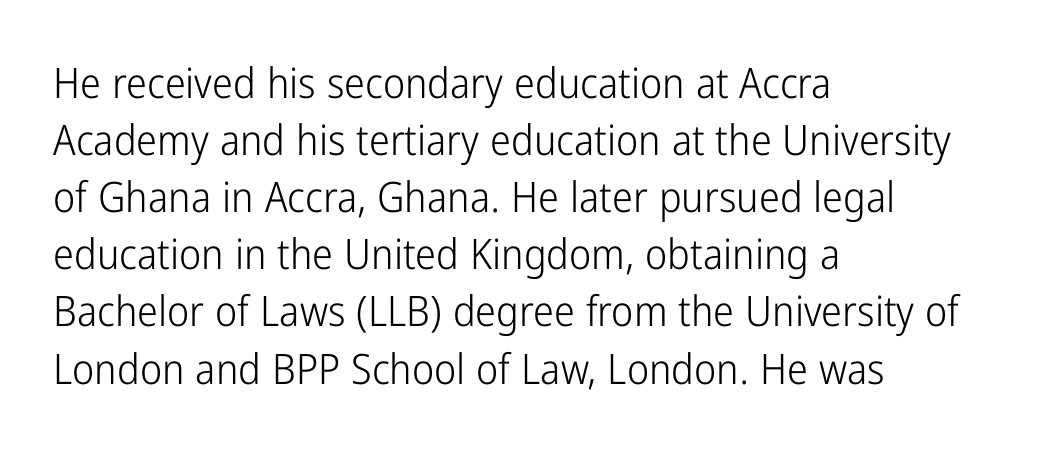
Q: Is the text bold? A: No.
Q: Is the text italic (slanted)? A: No, it is upright.
Q: Is the typeface a serif or a sans-serif typeface? A: Sans-serif.
Q: Is the text underlined? A: No.
Q: How is the paragraph aligned? A: Left-aligned.
Q: Is the spacing between letters normal or unusually wide? A: Normal.
Q: Is the spacing between lines tight, normal or loose? A: Normal.
Q: Width (condensed, normal, or wide)? A: Condensed.
Q: Stroke contrast? A: Low.
Q: x-height? A: Medium.
Q: Monospaced? A: No.
